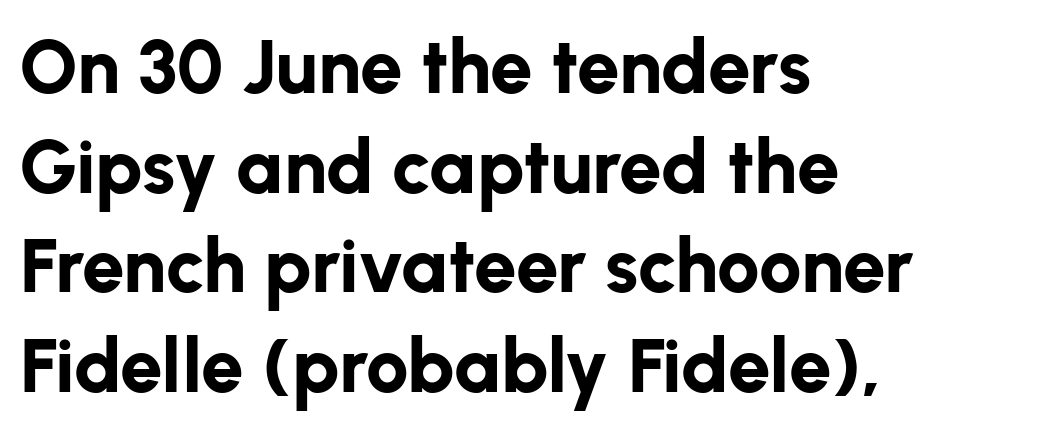
The image shows 76 px bold sans-serif type, upright; set left-aligned, normal line spacing (1.31x), normal letter spacing, not underlined; low stroke contrast and a medium x-height.
